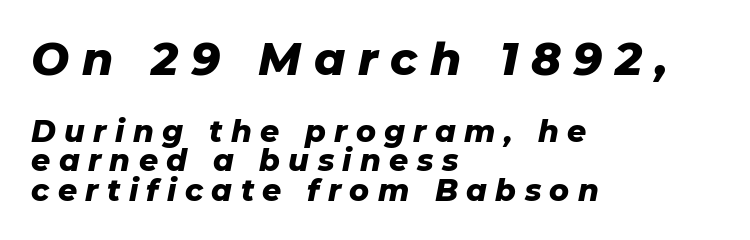
Q: Is the text bold? A: Yes.
Q: Is the text italic (slanted)? A: Yes, it leans right by about 11 degrees.
Q: Is the text underlined? A: No.
Q: How is the paragraph aligned? A: Left-aligned.
Q: Is the spacing between letters normal or unusually wide? A: Unusually wide.
Q: Is the spacing between lines tight, normal or loose? A: Tight.
Q: Which block of text is set in a larger size, the first (top) or the second (bottom)? A: The first (top) one.
Q: Width (condensed, normal, or wide)? A: Normal.
Q: Stroke contrast? A: Low.
Q: x-height? A: Medium.
Q: Monospaced? A: No.
